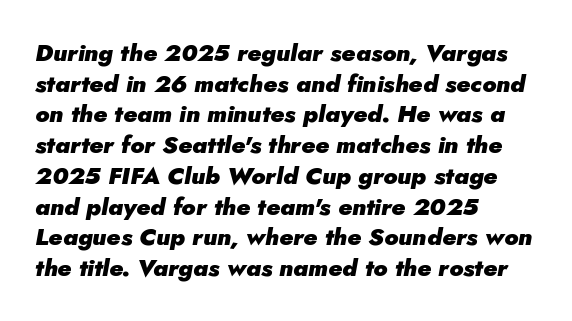
{"italic": "yes", "lean": "right", "slant_degrees": 5, "bold": "yes", "underline": "no", "align": "left", "line_spacing": "normal", "line_spacing_ratio": 1.28, "letter_spacing": "normal", "letter_spacing_em": 0.0, "glyph_px": 24}
